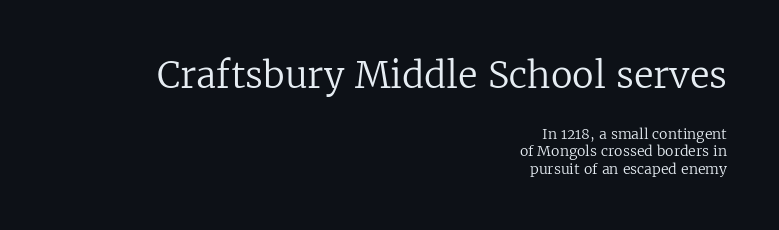
The image shows 36 px regular-weight serif type, upright; set right-aligned, line spacing 1.23x, normal letter spacing, not underlined; the first (top) block is 2.57x larger; low stroke contrast and a medium x-height.
